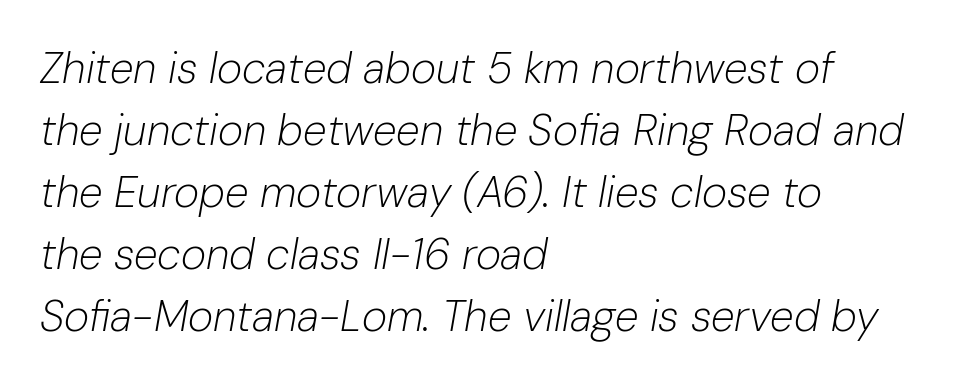
{"italic": "yes", "lean": "right", "slant_degrees": 10, "bold": "no", "weight": "light", "width": "normal", "stroke_contrast": "low", "x_height": "medium", "monospaced": "no", "underline": "no", "align": "left", "line_spacing": "normal", "line_spacing_ratio": 1.44, "letter_spacing": "normal", "letter_spacing_em": 0.0, "glyph_px": 43}
